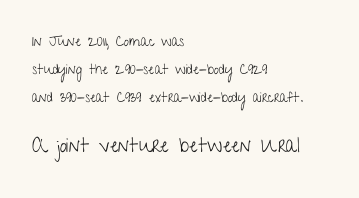
Q: Is the text bold? A: No.
Q: Is the text italic (slanted)? A: No, it is upright.
Q: Is the text underlined? A: No.
Q: How is the paragraph aligned? A: Left-aligned.
Q: Is the spacing between letters normal or unusually wide? A: Normal.
Q: Is the spacing between lines tight, normal or loose? A: Loose.
Q: Which block of text is set in a larger size, the first (top) or the second (bottom)? A: The second (bottom) one.
